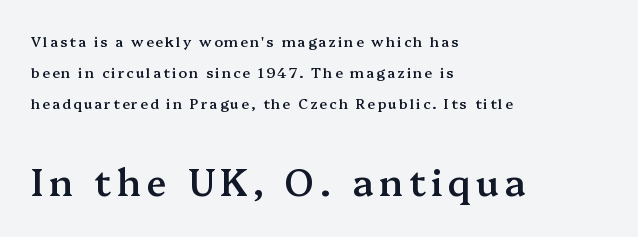
{"serif": "yes", "italic": "no", "bold": "semi", "weight": "semibold", "width": "normal", "stroke_contrast": "medium", "x_height": "medium", "monospaced": "no", "underline": "no", "align": "left", "line_spacing": "loose", "line_spacing_ratio": 2.22, "larger_block": "second", "size_ratio": 2.64, "glyph_px": 37}
